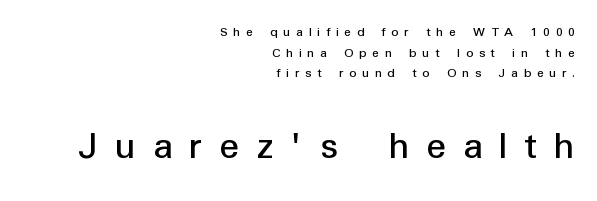
The image shows 41 px sans-serif type, upright; set right-aligned, normal line spacing (1.47x), unusually wide letter spacing (+0.41 em), not underlined; the second (bottom) block is 2.93x larger; low stroke contrast and a medium x-height.
